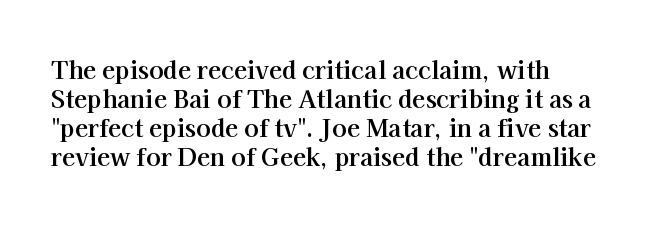
The image shows 24 px bold type, upright; set left-aligned, line spacing 1.21x, normal letter spacing, not underlined.
